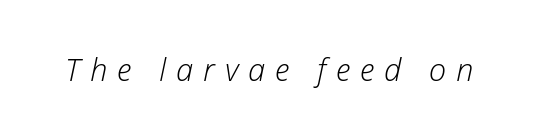
The weight tops out at a normal text grade. Observe the lean: these are italic letterforms. The rendering uses natural spacing where letterforms have individual widths. Descender tails drop into unmarked territory. Substantial extra tracking has been applied to these lines.
